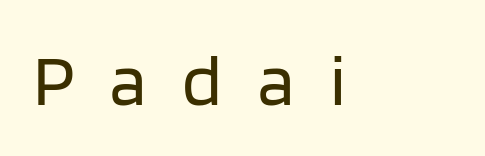
The image shows 74 px regular-weight sans-serif type, upright; set left-aligned, unusually wide letter spacing (+0.48 em), not underlined; low stroke contrast and a large x-height.
